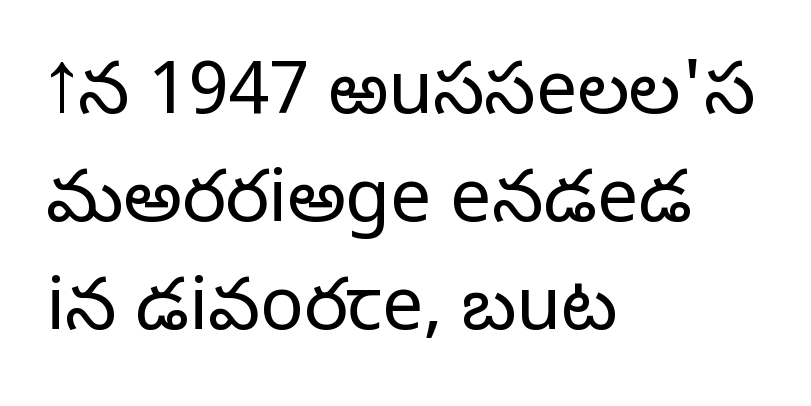
The image shows 73 px light sans-serif type, upright; set left-aligned, normal line spacing (1.48x), normal letter spacing, not underlined; low stroke contrast and a medium x-height.
